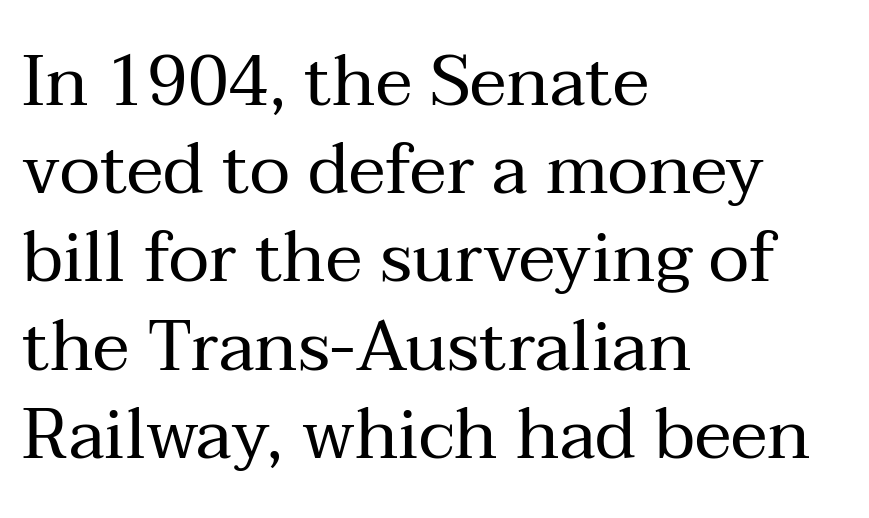
The letters stand straight up with perfectly vertical stems. You can tell from the footed stems that serif type was used. Evenly set lines give the paragraph a standard silhouette. The typesetter chose a ragged-right arrangement here.
